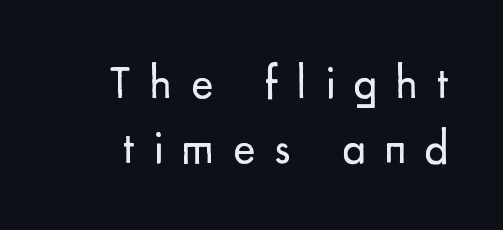
Each letter keeps its own natural width here, so spacing adapts to shape. Stems here are at most as thick as an everyday book face. This rendering features lettering with no underline. The letters carry no serifs — their stems end cleanly without finishing strokes.
